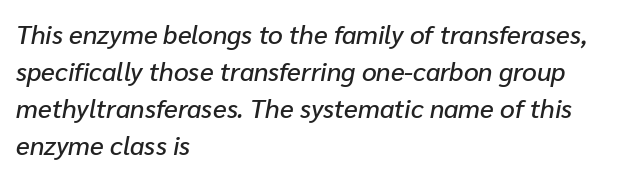
An italicized treatment has been applied to the whole sample. Just letters on the line, the space beneath them empty. This block has exactly the height ordinary leading produces. The rendering keeps characters at their native spacing. Casual observation: everything's shoved over to the left.
